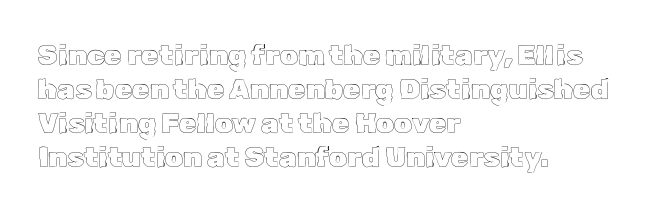
Spacing verdict: proportional, widths tailored to each character. Look at the tracking — it's just the regular setting, nothing added. Letters rest on an invisible, unmarked baseline. A roman cut, with each character standing at attention.
